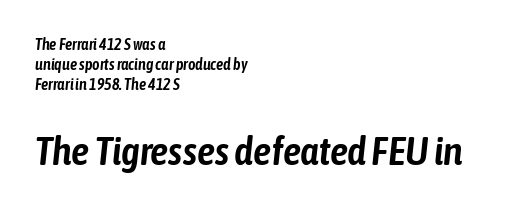
Q: Is the text italic (slanted)? A: Yes, it leans right by about 6 degrees.
Q: Is the text underlined? A: No.
Q: How is the paragraph aligned? A: Left-aligned.
Q: Is the spacing between letters normal or unusually wide? A: Normal.
Q: Which block of text is set in a larger size, the first (top) or the second (bottom)? A: The second (bottom) one.
Q: Width (condensed, normal, or wide)? A: Condensed.
Q: Stroke contrast? A: Low.
Q: x-height? A: Medium.
Q: Monospaced? A: No.
